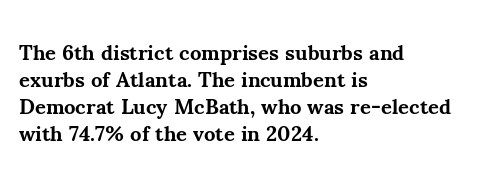
Q: Is the text bold? A: Yes.
Q: Is the text italic (slanted)? A: No, it is upright.
Q: Is the text underlined? A: No.
Q: How is the paragraph aligned? A: Left-aligned.
Q: Is the spacing between letters normal or unusually wide? A: Normal.
Q: Is the spacing between lines tight, normal or loose? A: Normal.
